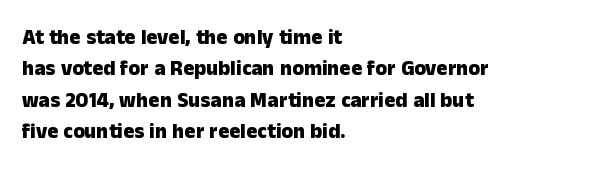
The passage shown is emphatically bold. The specimen reads as upright at a glance. Alignment: flush left. What stands out about the letter spacing? Nothing — it is the standard amount. The block of text has a typical density, with ordinary space between rows. The words here are not underlined.
